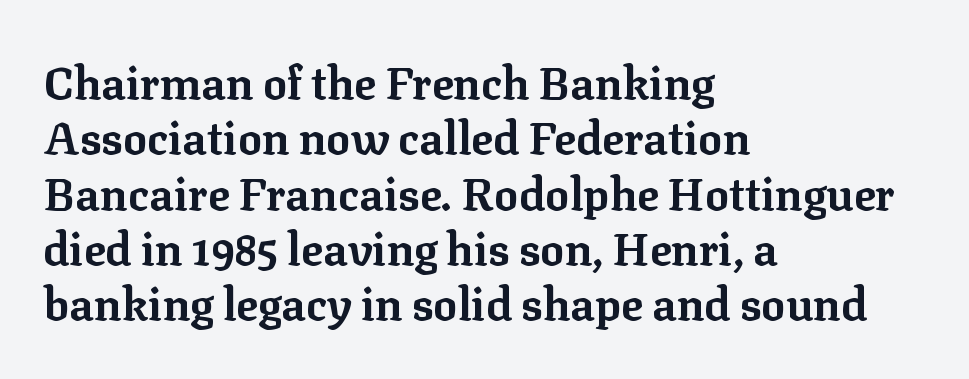
The words here are not underlined. It's the straight-up-and-down kind of type. Weight check: bold — yes, fully. Is this a fixed-width face? No — the glyphs have proportional, varying widths. The letters carry serifs — small finishing strokes at the ends of their stems.
